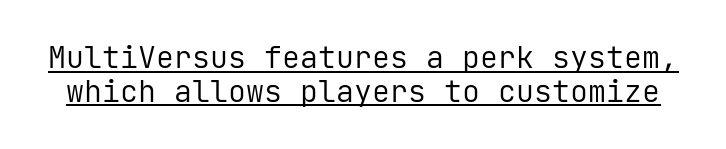
Q: Is the text bold? A: No.
Q: Is the text italic (slanted)? A: No, it is upright.
Q: Is the typeface a serif or a sans-serif typeface? A: Sans-serif.
Q: Is the text underlined? A: Yes.
Q: Is the spacing between letters normal or unusually wide? A: Normal.
Q: Is the spacing between lines tight, normal or loose? A: Tight.
Q: Width (condensed, normal, or wide)? A: Normal.
Q: Stroke contrast? A: Low.
Q: x-height? A: Medium.
Q: Monospaced? A: Yes.
